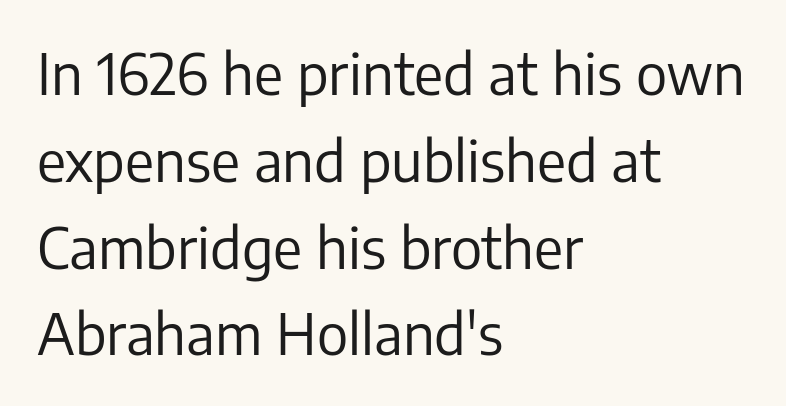
{"serif": "no", "italic": "no", "bold": "no", "weight": "regular", "width": "normal", "stroke_contrast": "low", "x_height": "medium", "monospaced": "no", "underline": "no", "align": "left", "line_spacing": "normal", "line_spacing_ratio": 1.55, "letter_spacing": "normal", "letter_spacing_em": 0.0, "glyph_px": 56}
